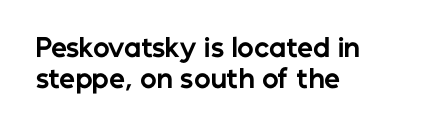
Q: Is the text bold? A: Yes.
Q: Is the text italic (slanted)? A: No, it is upright.
Q: Is the text underlined? A: No.
Q: How is the paragraph aligned? A: Left-aligned.
Q: Is the spacing between letters normal or unusually wide? A: Normal.
